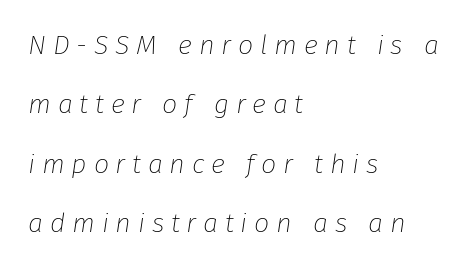
{"italic": "yes", "lean": "right", "slant_degrees": 8, "bold": "no", "underline": "no", "align": "left", "line_spacing": "loose", "line_spacing_ratio": 2.2, "letter_spacing": "wide", "letter_spacing_em": 0.25, "glyph_px": 27}
